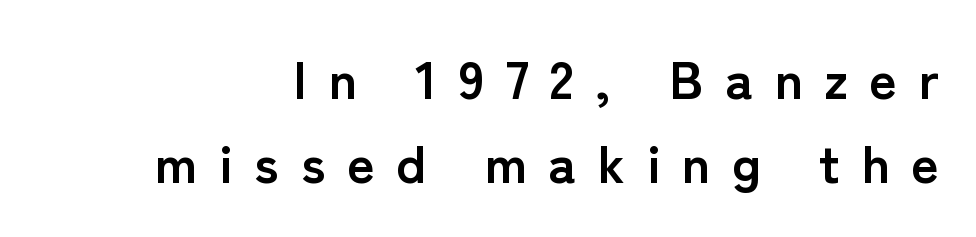
{"serif": "no", "italic": "no", "bold": "yes", "weight": "semibold", "width": "normal", "stroke_contrast": "low", "x_height": "medium", "monospaced": "no", "underline": "no", "line_spacing": "normal", "line_spacing_ratio": 1.59, "letter_spacing": "wide", "letter_spacing_em": 0.41, "glyph_px": 53}
